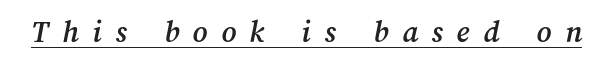
The letters advance in unequal steps, a hallmark of proportional type. Has an underline been added? It has. Here the glyphs are tracked loosely, breaking word shapes into spaced letters.
